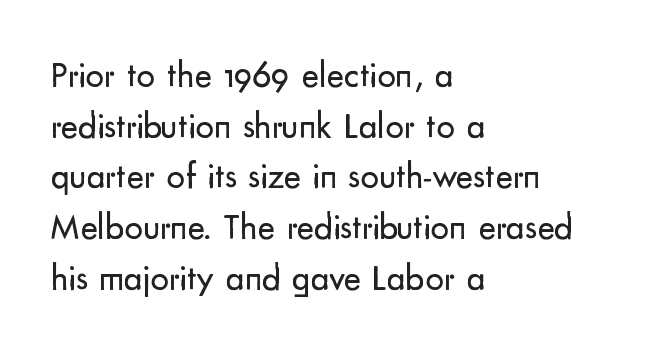
The image shows 37 px regular-weight sans-serif type, upright; set left-aligned, normal line spacing (1.37x), normal letter spacing, not underlined; low stroke contrast and a small x-height.
